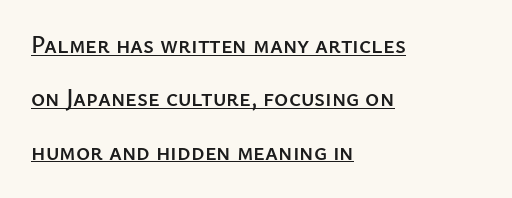
Is there an underline? Yes — a line sits under the letters. Reading down the column, the eye jumps a long way to each next line. Between one letter and the next there's only the usual sliver of space. A classic flush-left, rag-right setting is used for this passage. Unlike italic type, these characters show no tilt at all.
